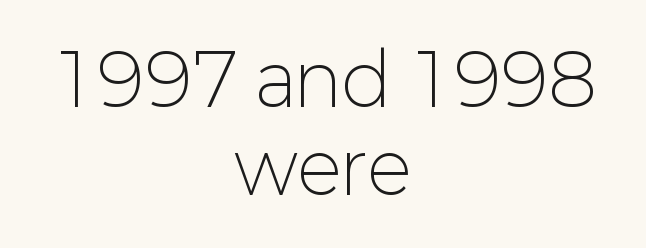
The image shows 71 px light sans-serif type, upright; set centered, line spacing 1.24x, normal letter spacing, not underlined; low stroke contrast and a medium x-height.
